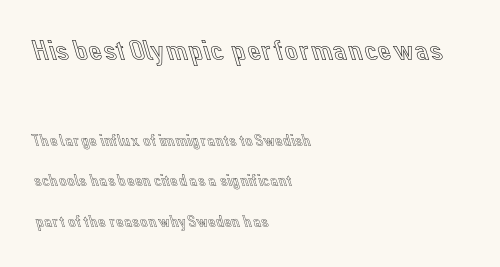
The image shows 30 px text type; set left-aligned, loose line spacing (2.39x), normal letter spacing, not underlined; the first (top) block is 1.76x larger; a medium x-height.
